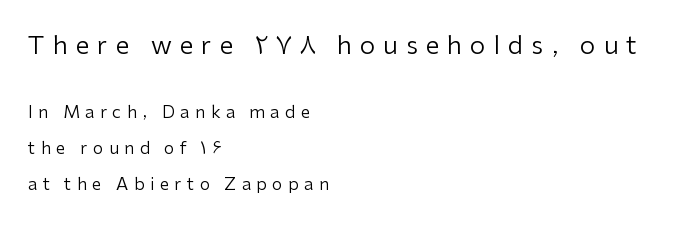
The image shows 25 px text type, upright; set left-aligned, loose line spacing (2.1x), unusually wide letter spacing (+0.32 em), not underlined; the first (top) block is 1.47x larger.
